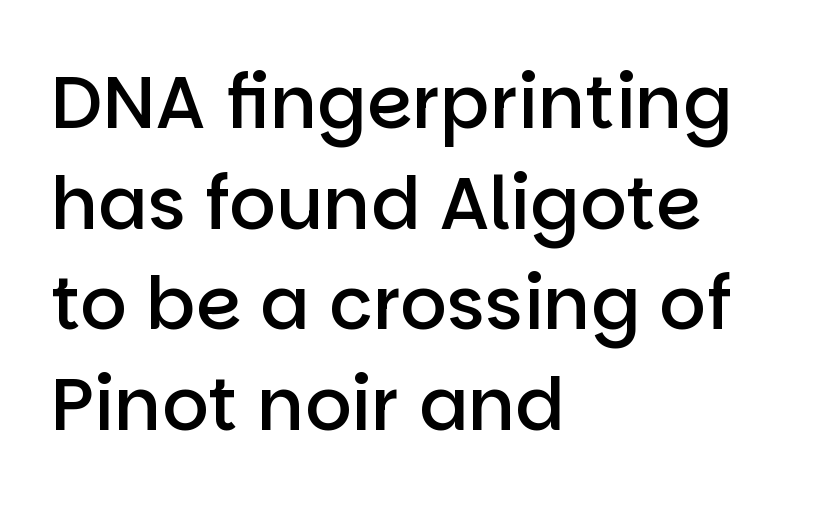
Q: Is the text bold? A: Semi-bold.
Q: Is the text italic (slanted)? A: No, it is upright.
Q: Is the typeface a serif or a sans-serif typeface? A: Sans-serif.
Q: Is the text underlined? A: No.
Q: How is the paragraph aligned? A: Left-aligned.
Q: Is the spacing between letters normal or unusually wide? A: Normal.
Q: Is the spacing between lines tight, normal or loose? A: Normal.
Q: Width (condensed, normal, or wide)? A: Normal.
Q: Stroke contrast? A: Low.
Q: x-height? A: Large.
Q: Monospaced? A: No.
